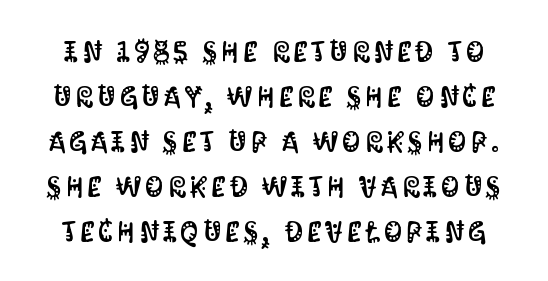
{"serif": "no", "italic": "no", "width": "condensed", "stroke_contrast": "medium", "x_height": "large", "monospaced": "no", "underline": "no", "line_spacing": "normal", "line_spacing_ratio": 1.55, "glyph_px": 29}
